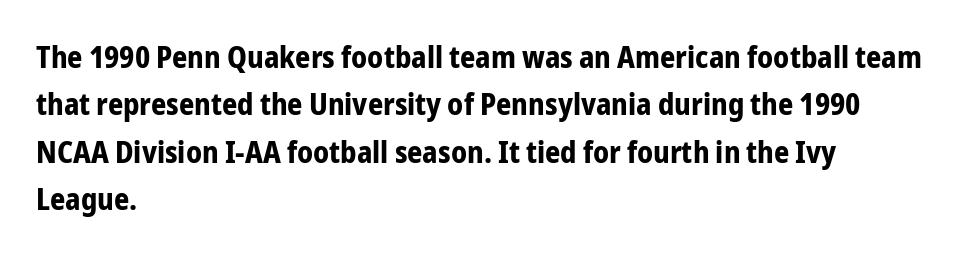
The image shows 30 px bold, condensed sans-serif type, upright; set left-aligned, normal line spacing (1.58x), normal letter spacing, not underlined; low stroke contrast and a medium x-height.
